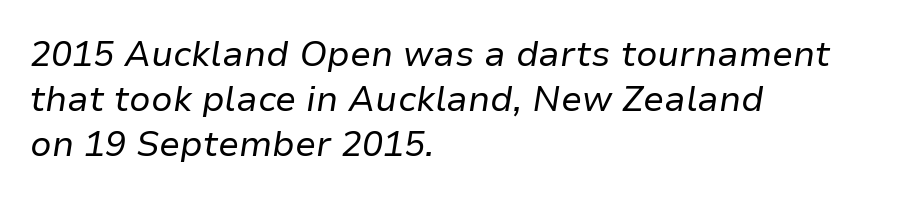
The rendering anchors every line to the left-hand side. The face used here is proportionally spaced, like ordinary book or web type. Glyph-to-glyph distance matches everyday printed text. A bare baseline throughout the passage.
